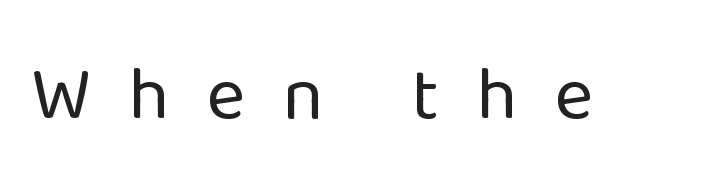
Lines of text with bare space underneath. The face used here is proportionally spaced, like ordinary book or web type. Nope, no serifs anywhere on these letters. Think standard paragraph weight, or any step lighter than that. The letterforms stand isolated, each surrounded by extra space. Posture: straight, roman, zero tilt.
